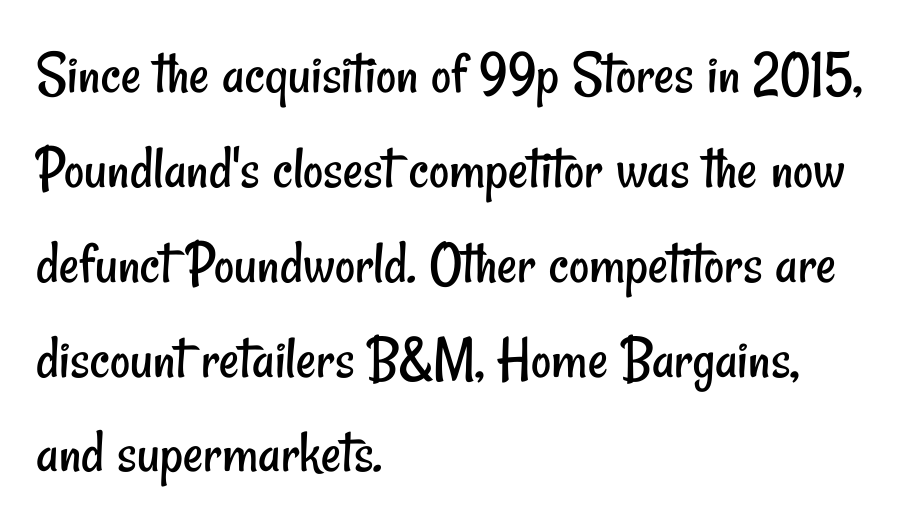
The image shows 62 px regular-weight, condensed sans-serif type; set left-aligned, normal line spacing (1.53x), normal letter spacing, not underlined; low stroke contrast and a small x-height.
